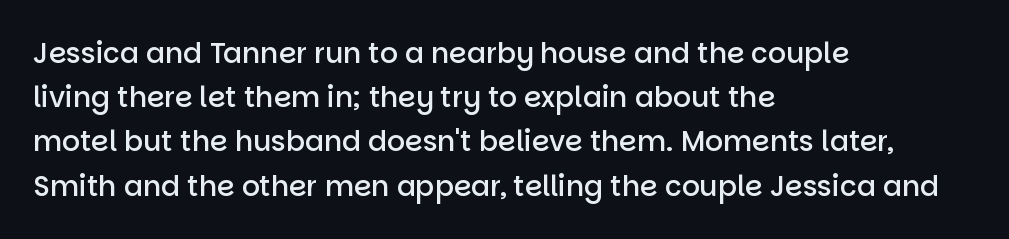
Q: Is the text bold? A: Semi-bold.
Q: Is the text italic (slanted)? A: No, it is upright.
Q: Is the typeface a serif or a sans-serif typeface? A: Sans-serif.
Q: Is the text underlined? A: No.
Q: How is the paragraph aligned? A: Left-aligned.
Q: Is the spacing between letters normal or unusually wide? A: Normal.
Q: Is the spacing between lines tight, normal or loose? A: Normal.
Q: Width (condensed, normal, or wide)? A: Normal.
Q: Stroke contrast? A: Low.
Q: x-height? A: Large.
Q: Monospaced? A: No.
